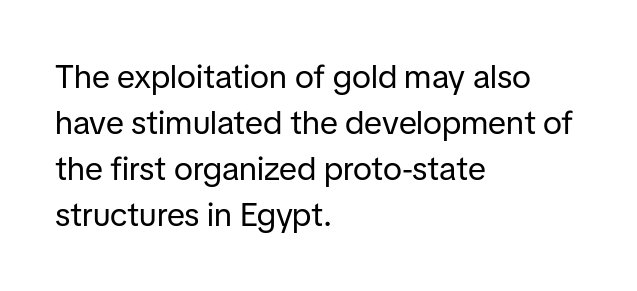
Q: Is the text bold? A: No.
Q: Is the text italic (slanted)? A: No, it is upright.
Q: Is the typeface a serif or a sans-serif typeface? A: Sans-serif.
Q: Is the text underlined? A: No.
Q: How is the paragraph aligned? A: Left-aligned.
Q: Is the spacing between letters normal or unusually wide? A: Normal.
Q: Is the spacing between lines tight, normal or loose? A: Normal.
Q: Width (condensed, normal, or wide)? A: Normal.
Q: Stroke contrast? A: Low.
Q: x-height? A: Medium.
Q: Monospaced? A: No.
